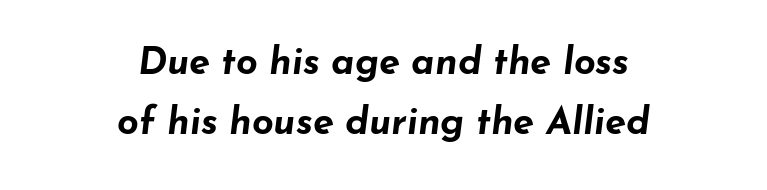
Posture: slanted. You'd pick this weight for a headline — it's a proper bold. The glyphs are unaccompanied by any horizontal stroke below them. This sample has the flowing, uneven cadence of proportional lettering. The rows are spaced the way most documents space them.
